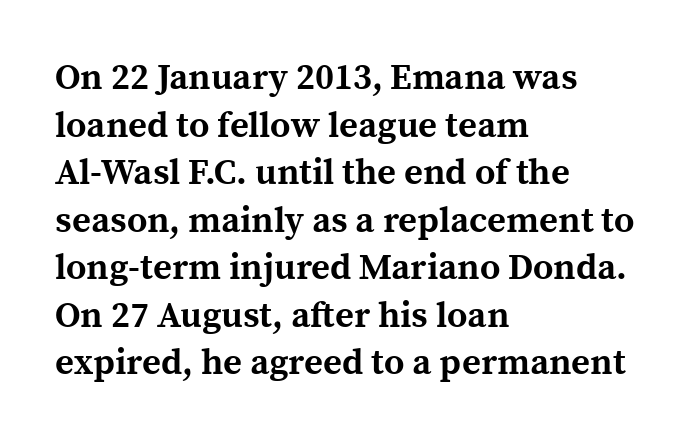
This rendering uses left alignment, leaving the right contour irregular. Interline gaps are of average width in this sample. In terms of weight, the rendering is a true, heavy bold. Rendered with straight, roman letterforms.
